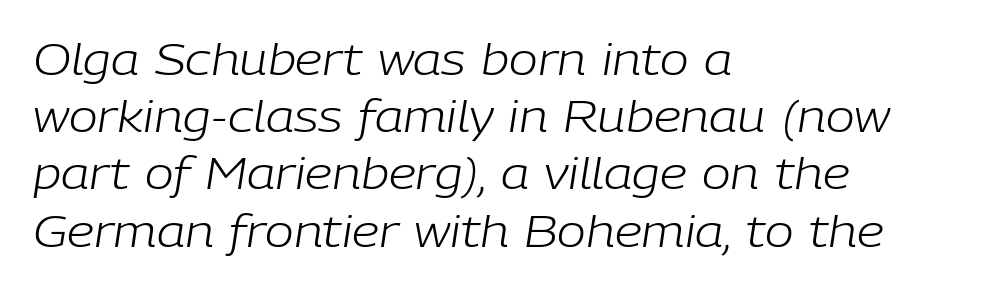
Q: Is the text bold? A: No.
Q: Is the text italic (slanted)? A: Yes, it leans right by about 9 degrees.
Q: Is the text underlined? A: No.
Q: How is the paragraph aligned? A: Left-aligned.
Q: Is the spacing between letters normal or unusually wide? A: Normal.
Q: Is the spacing between lines tight, normal or loose? A: Normal.
Q: Width (condensed, normal, or wide)? A: Normal.
Q: Stroke contrast? A: Low.
Q: x-height? A: Medium.
Q: Monospaced? A: No.
